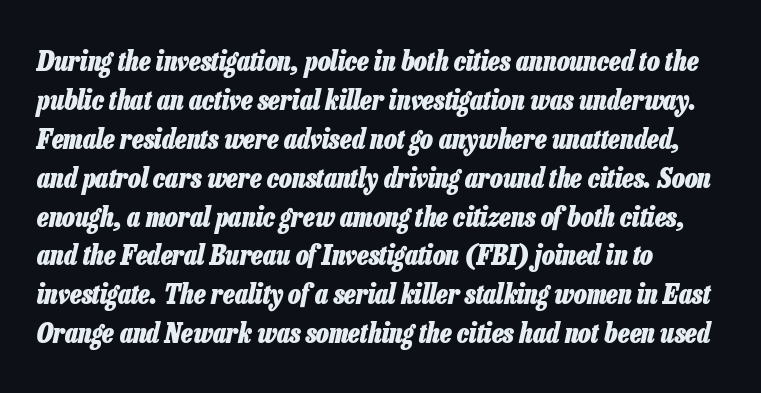
{"italic": "yes", "lean": "right", "slant_degrees": 13, "bold": "yes", "underline": "no", "align": "left", "line_spacing": "normal", "line_spacing_ratio": 1.44, "letter_spacing": "normal", "letter_spacing_em": 0.0, "glyph_px": 27}
